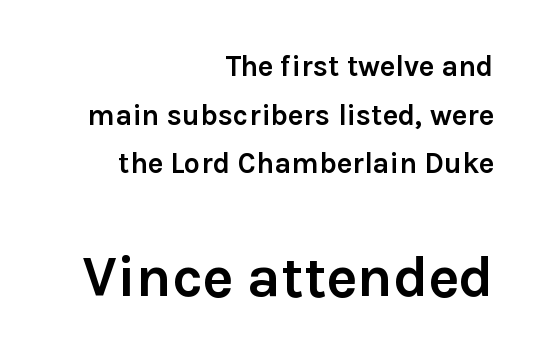
The image shows 58 px semibold sans-serif type, upright; set right-aligned, normal line spacing (1.68x), normal letter spacing, not underlined; the second (bottom) block is 2.0x larger; a medium x-height.
